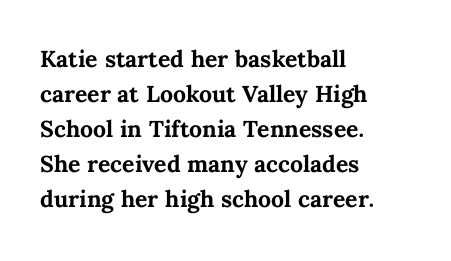
{"italic": "no", "bold": "yes", "underline": "no", "align": "left", "line_spacing": "normal", "line_spacing_ratio": 1.52, "letter_spacing": "normal", "letter_spacing_em": 0.0, "glyph_px": 23}
